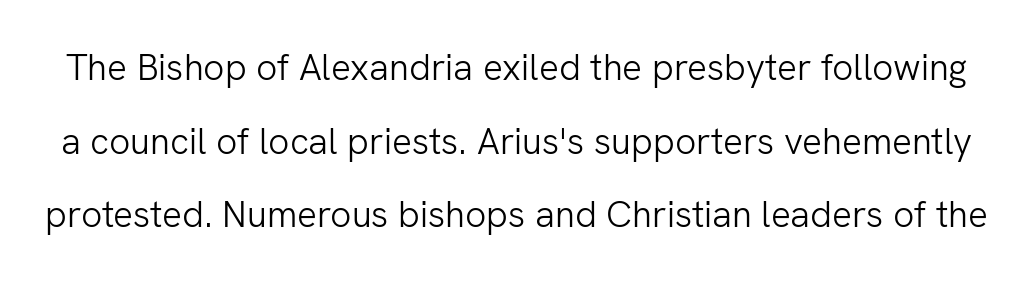
The image shows 37 px light sans-serif type, upright; set loose line spacing (1.99x), normal letter spacing, not underlined; low stroke contrast and a medium x-height.
